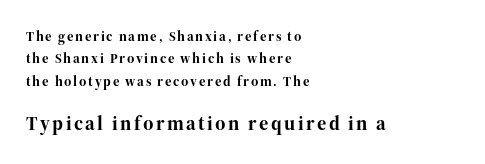
The image shows 20 px bold type, upright; set left-aligned, normal line spacing (1.6x), not underlined; the second (bottom) block is 1.43x larger.
